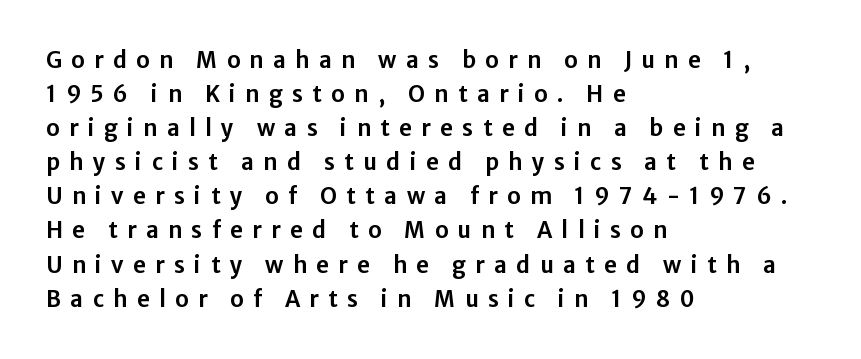
{"italic": "no", "underline": "no", "align": "left", "line_spacing": "normal", "line_spacing_ratio": 1.55, "letter_spacing": "wide", "letter_spacing_em": 0.43, "glyph_px": 22}
